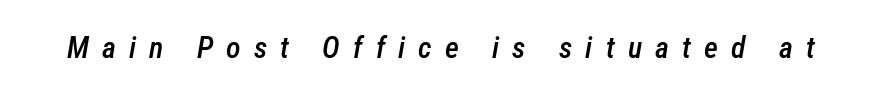
{"italic": "yes", "lean": "right", "slant_degrees": 12, "bold": "semi", "weight": "semibold", "width": "condensed", "stroke_contrast": "low", "x_height": "medium", "monospaced": "no", "underline": "no", "letter_spacing": "wide", "letter_spacing_em": 0.44, "glyph_px": 30}
